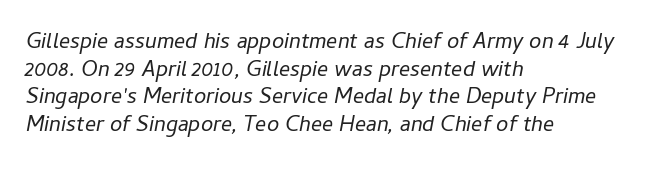
Q: Is the text bold? A: No.
Q: Is the text italic (slanted)? A: Yes, it leans right by about 11 degrees.
Q: Is the text underlined? A: No.
Q: How is the paragraph aligned? A: Left-aligned.
Q: Is the spacing between letters normal or unusually wide? A: Normal.
Q: Is the spacing between lines tight, normal or loose? A: Normal.
